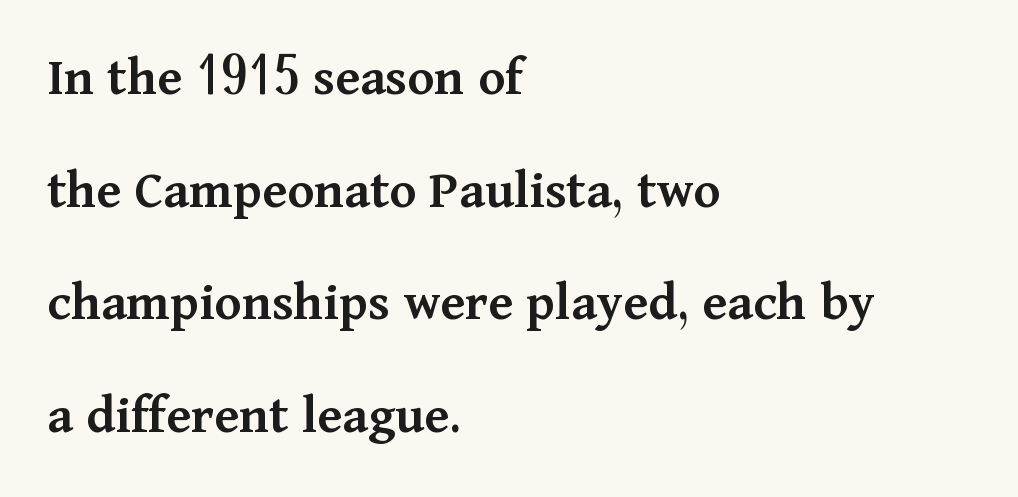
Airy leading. Old-style or modern, the face here clearly has serifs. Is the block centered? No — it sits flush against the left margin. There is no visible air inserted between adjacent glyphs. Every character sits straight up, as roman type does.
